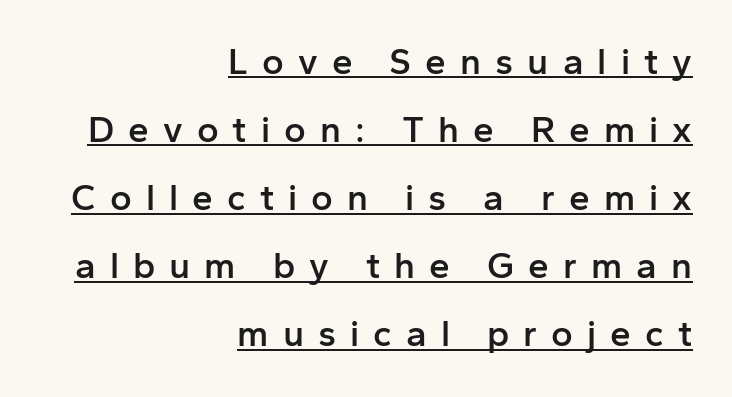
Q: Is the text bold? A: Semi-bold.
Q: Is the text italic (slanted)? A: No, it is upright.
Q: Is the typeface a serif or a sans-serif typeface? A: Sans-serif.
Q: Is the text underlined? A: Yes.
Q: How is the paragraph aligned? A: Right-aligned.
Q: Is the spacing between letters normal or unusually wide? A: Unusually wide.
Q: Width (condensed, normal, or wide)? A: Normal.
Q: Stroke contrast? A: Low.
Q: x-height? A: Medium.
Q: Monospaced? A: No.
